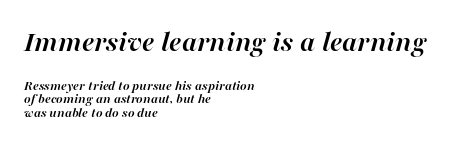
{"italic": "yes", "lean": "right", "slant_degrees": 16, "bold": "yes", "weight": "semibold", "width": "normal", "stroke_contrast": "high", "x_height": "medium", "monospaced": "no", "underline": "no", "align": "left", "line_spacing": "tight", "line_spacing_ratio": 0.96, "letter_spacing": "normal", "letter_spacing_em": 0.0, "larger_block": "first", "size_ratio": 2.14, "glyph_px": 30}
